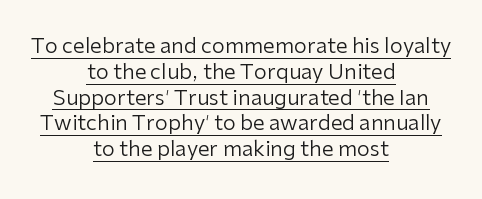
{"italic": "no", "bold": "no", "underline": "yes", "align": "center", "line_spacing_ratio": 1.23, "letter_spacing": "normal", "letter_spacing_em": 0.0, "glyph_px": 21}
